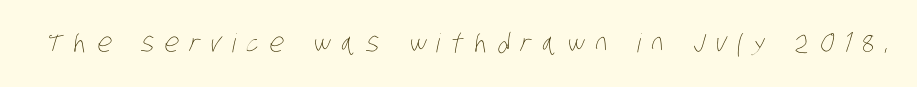
Look at the tracking — it's clearly loosened, letters drifting apart. Each row of text sits above clean, open space. Heft: none added — not bold.
